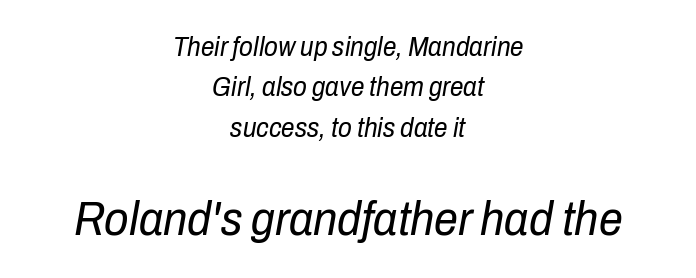
{"italic": "yes", "lean": "right", "slant_degrees": 10, "bold": "no", "weight": "regular", "width": "condensed", "stroke_contrast": "low", "x_height": "medium", "monospaced": "no", "underline": "no", "align": "center", "line_spacing": "normal", "line_spacing_ratio": 1.5, "letter_spacing": "normal", "letter_spacing_em": 0.0, "larger_block": "second", "size_ratio": 1.78, "glyph_px": 48}
